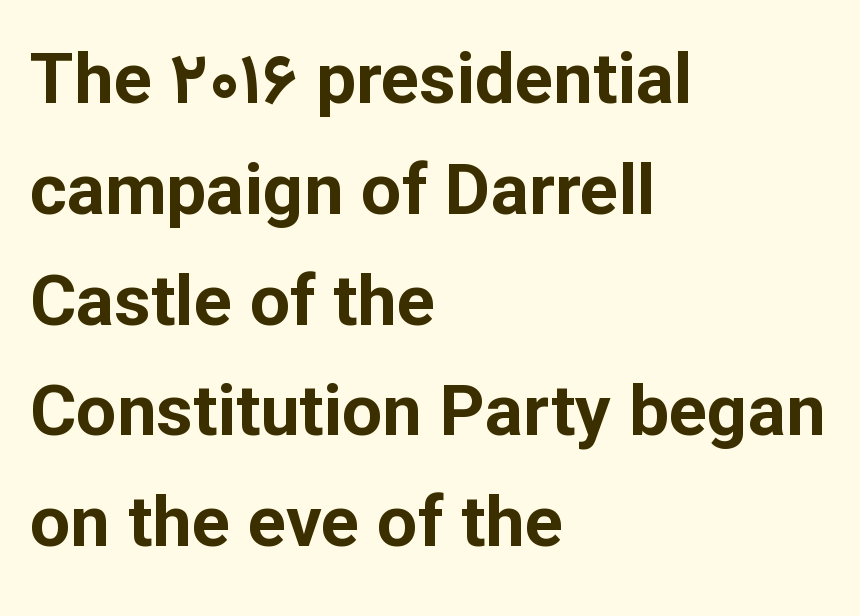
Q: Is the text bold? A: Yes.
Q: Is the text italic (slanted)? A: No, it is upright.
Q: Is the typeface a serif or a sans-serif typeface? A: Sans-serif.
Q: Is the text underlined? A: No.
Q: How is the paragraph aligned? A: Left-aligned.
Q: Is the spacing between letters normal or unusually wide? A: Normal.
Q: Is the spacing between lines tight, normal or loose? A: Normal.
Q: Width (condensed, normal, or wide)? A: Normal.
Q: Stroke contrast? A: Low.
Q: x-height? A: Medium.
Q: Monospaced? A: No.
